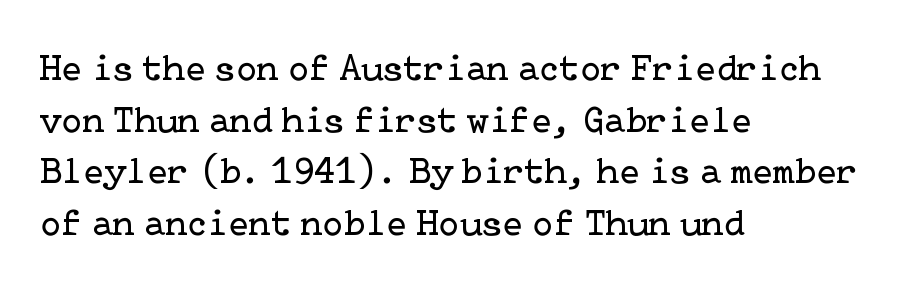
The image shows 38 px regular-weight serif type, upright; set left-aligned, normal line spacing (1.36x), normal letter spacing, not underlined; low stroke contrast and a medium x-height.
